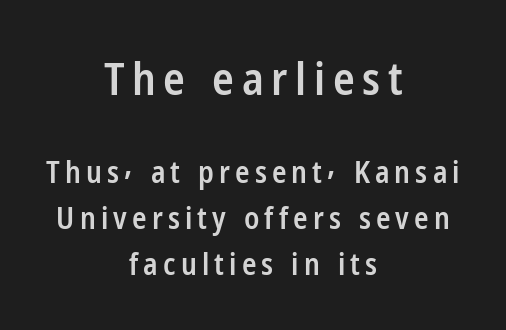
Q: Is the text bold? A: Semi-bold.
Q: Is the text italic (slanted)? A: No, it is upright.
Q: Is the typeface a serif or a sans-serif typeface? A: Sans-serif.
Q: Is the text underlined? A: No.
Q: How is the paragraph aligned? A: Centered.
Q: Is the spacing between lines tight, normal or loose? A: Normal.
Q: Which block of text is set in a larger size, the first (top) or the second (bottom)? A: The first (top) one.
Q: Width (condensed, normal, or wide)? A: Condensed.
Q: Stroke contrast? A: Low.
Q: x-height? A: Medium.
Q: Monospaced? A: No.
